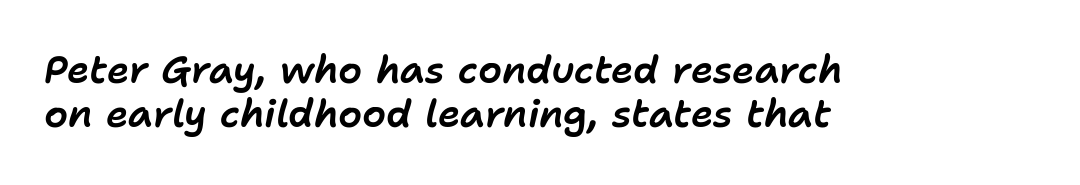
Q: Is the text italic (slanted)? A: Yes, it leans right by about 11 degrees.
Q: Is the text underlined? A: No.
Q: How is the paragraph aligned? A: Left-aligned.
Q: Is the spacing between letters normal or unusually wide? A: Normal.
Q: Width (condensed, normal, or wide)? A: Normal.
Q: Stroke contrast? A: Low.
Q: x-height? A: Medium.
Q: Monospaced? A: No.
